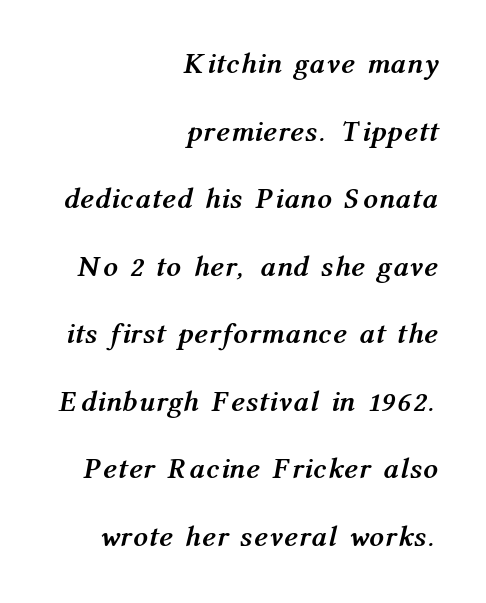
The image shows 29 px semibold, condensed type, italic (leaning right); set right-aligned, loose line spacing (2.33x), not underlined; medium stroke contrast and a medium x-height.
